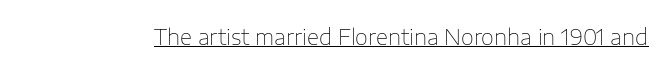
Q: Is the text bold? A: No.
Q: Is the text italic (slanted)? A: No, it is upright.
Q: Is the text underlined? A: Yes.
Q: Is the spacing between letters normal or unusually wide? A: Normal.
